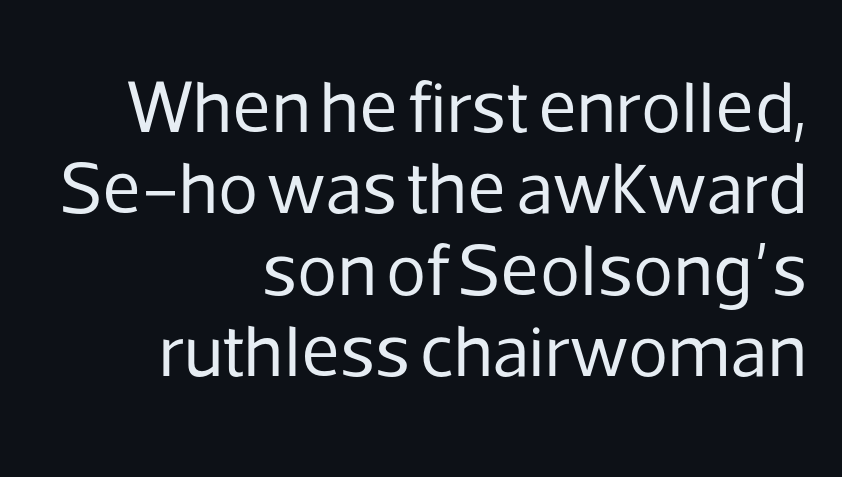
{"serif": "no", "italic": "no", "bold": "no", "weight": "regular", "width": "normal", "stroke_contrast": "low", "x_height": "medium", "monospaced": "no", "underline": "no", "align": "right", "line_spacing": "tight", "line_spacing_ratio": 1.1, "letter_spacing": "normal", "letter_spacing_em": 0.0, "glyph_px": 74}
